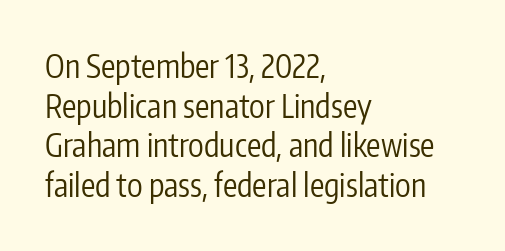
{"serif": "no", "italic": "no", "bold": "no", "weight": "regular", "width": "condensed", "stroke_contrast": "low", "x_height": "medium", "monospaced": "no", "underline": "no", "align": "left", "line_spacing_ratio": 1.24, "letter_spacing": "normal", "letter_spacing_em": 0.0, "glyph_px": 32}
